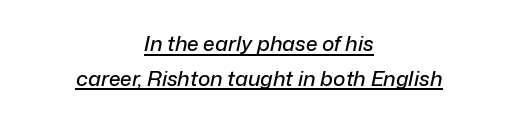
Q: Is the text italic (slanted)? A: Yes, it leans right by about 12 degrees.
Q: Is the text underlined? A: Yes.
Q: How is the paragraph aligned? A: Centered.
Q: Is the spacing between letters normal or unusually wide? A: Normal.
Q: Is the spacing between lines tight, normal or loose? A: Normal.
